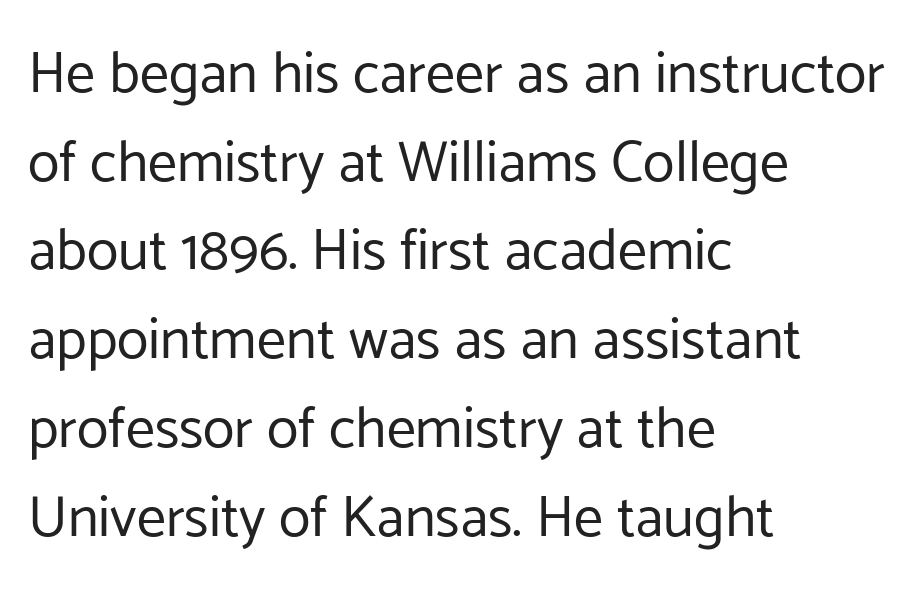
The image shows 58 px regular-weight sans-serif type, upright; set left-aligned, normal line spacing (1.53x), normal letter spacing, not underlined; low stroke contrast and a medium x-height.
